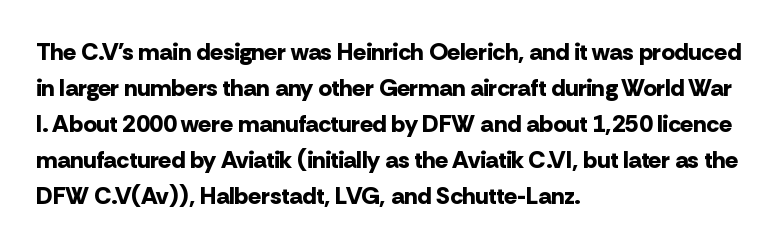
{"italic": "no", "bold": "yes", "underline": "no", "align": "left", "line_spacing": "normal", "line_spacing_ratio": 1.5, "letter_spacing": "normal", "letter_spacing_em": 0.0, "glyph_px": 24}
